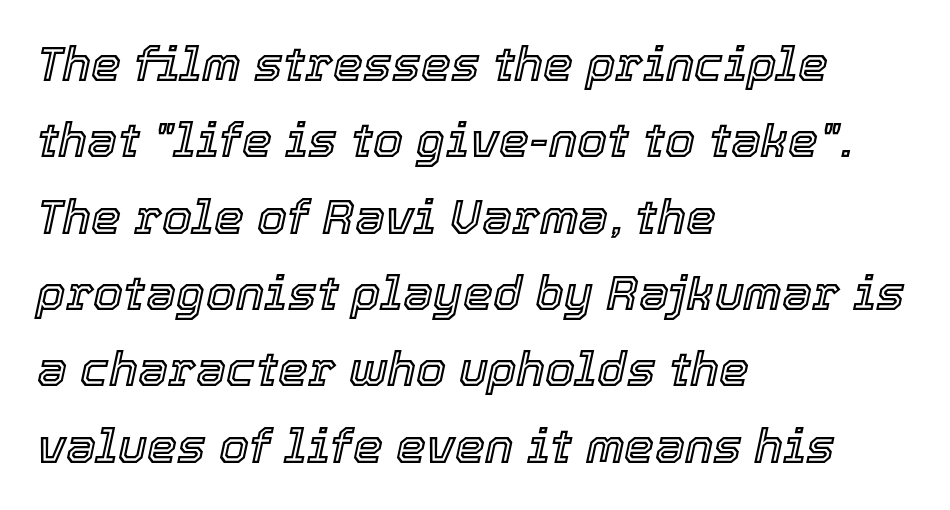
The axis of the letterforms is tilted away from vertical. The gap between lines stays unmarked. Teacher's note: observe the even left margin — that is flush-left alignment. You could not count columns in this text — the font is proportionally spaced. Look at the tracking — it's just the regular setting, nothing added.
